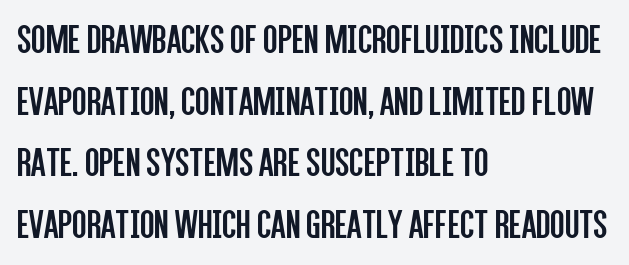
The rendering uses a moderate line-height, typical for paragraphs. Note the varied advance widths — an 'i' is clearly narrower than an 'm'. The lettering stays uniformly vertical, giving the passage a roman look. Quick note: underline off.
